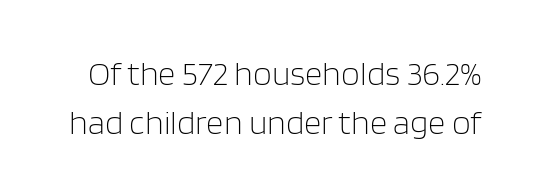
{"serif": "no", "italic": "no", "bold": "no", "weight": "light", "width": "normal", "stroke_contrast": "low", "x_height": "large", "monospaced": "no", "underline": "no", "line_spacing": "normal", "line_spacing_ratio": 1.45, "letter_spacing": "normal", "letter_spacing_em": 0.0, "glyph_px": 34}
